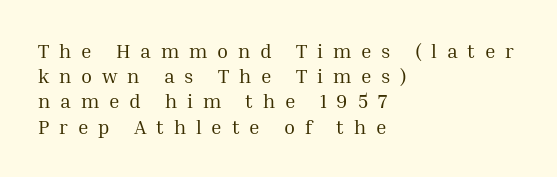
{"italic": "no", "bold": "no", "underline": "no", "align": "left", "line_spacing": "normal", "line_spacing_ratio": 1.26, "letter_spacing": "wide", "letter_spacing_em": 0.49, "glyph_px": 20}
